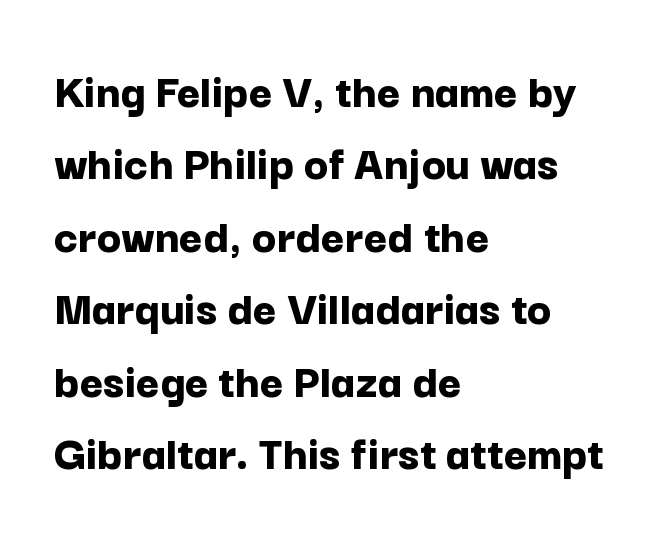
Vertical spacing — default. The paragraph shown leans on its left margin. The type family on display is of the sans-serif kind. Letters rest on an invisible, unmarked baseline. The gaps between neighbouring characters are ordinary and unremarkable.
